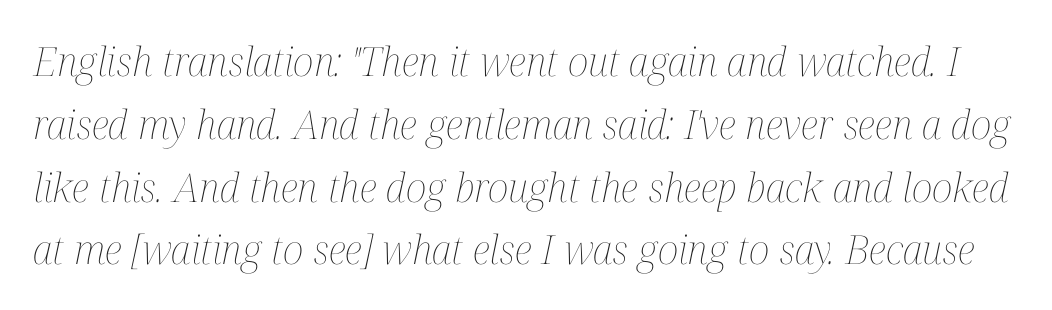
Q: Is the text bold? A: No.
Q: Is the text italic (slanted)? A: Yes, it leans right by about 12 degrees.
Q: Is the text underlined? A: No.
Q: Is the spacing between letters normal or unusually wide? A: Normal.
Q: Is the spacing between lines tight, normal or loose? A: Normal.
Q: Width (condensed, normal, or wide)? A: Condensed.
Q: Stroke contrast? A: Medium.
Q: x-height? A: Medium.
Q: Monospaced? A: No.
